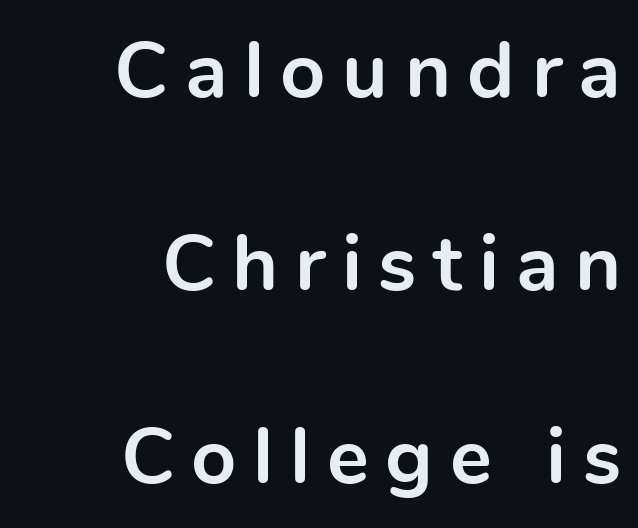
The image shows 79 px bold sans-serif type, upright; set right-aligned, loose line spacing (2.44x), unusually wide letter spacing (+0.21 em), not underlined; a medium x-height.
